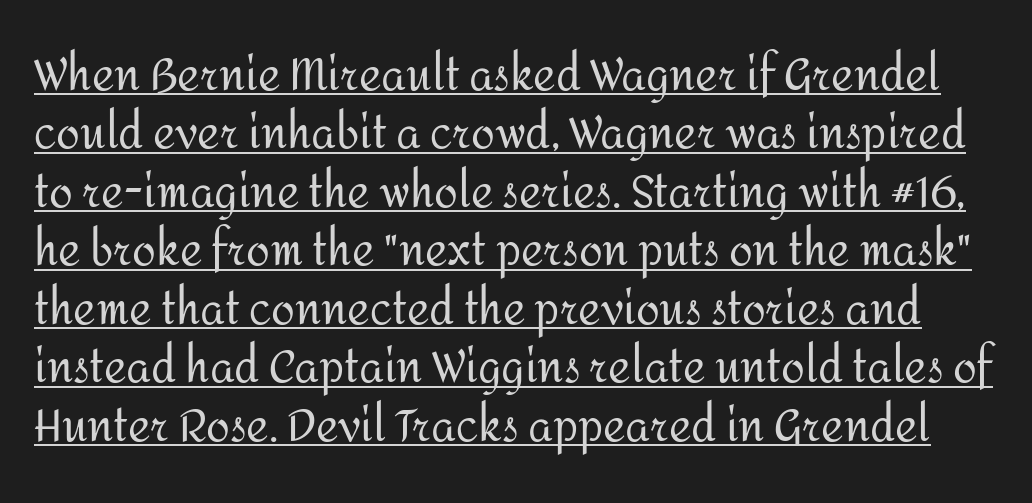
{"serif": "no", "italic": "no", "bold": "no", "weight": "regular", "width": "normal", "stroke_contrast": "medium", "x_height": "medium", "monospaced": "no", "underline": "yes", "line_spacing": "normal", "line_spacing_ratio": 1.36, "letter_spacing": "normal", "letter_spacing_em": 0.0, "glyph_px": 43}
